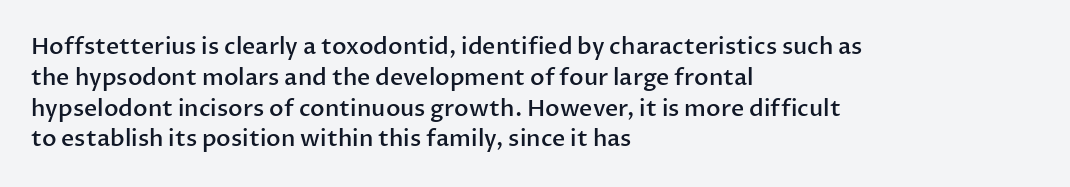
{"italic": "no", "bold": "semi", "underline": "no", "align": "left", "line_spacing": "normal", "line_spacing_ratio": 1.34, "letter_spacing": "normal", "letter_spacing_em": 0.0, "glyph_px": 23}
